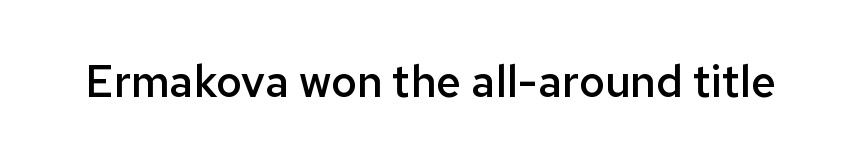
Q: Is the text bold? A: Semi-bold.
Q: Is the text italic (slanted)? A: No, it is upright.
Q: Is the typeface a serif or a sans-serif typeface? A: Sans-serif.
Q: Is the text underlined? A: No.
Q: Is the spacing between letters normal or unusually wide? A: Normal.
Q: Width (condensed, normal, or wide)? A: Normal.
Q: Stroke contrast? A: Low.
Q: x-height? A: Medium.
Q: Monospaced? A: No.
